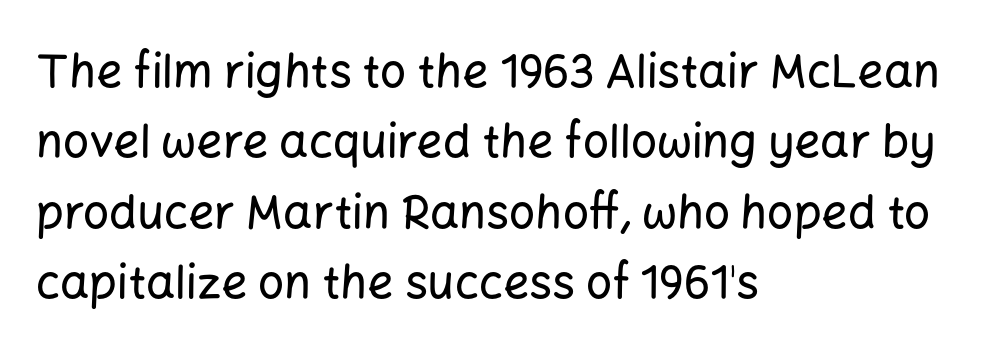
{"serif": "no", "italic": "no", "width": "normal", "stroke_contrast": "low", "x_height": "medium", "monospaced": "no", "underline": "no", "align": "left", "line_spacing": "normal", "line_spacing_ratio": 1.53, "letter_spacing": "normal", "letter_spacing_em": 0.0, "glyph_px": 46}
